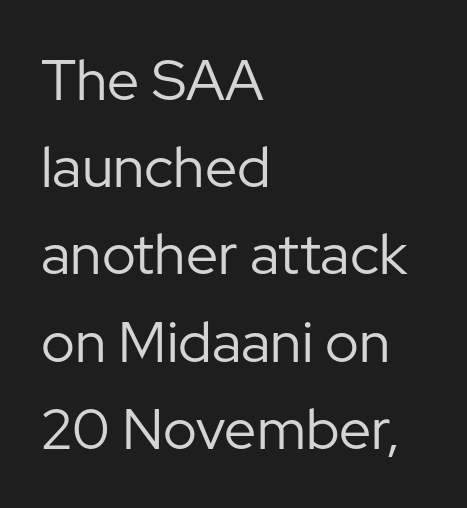
{"serif": "no", "italic": "no", "bold": "no", "weight": "regular", "width": "normal", "stroke_contrast": "low", "x_height": "medium", "monospaced": "no", "underline": "no", "align": "left", "line_spacing": "normal", "line_spacing_ratio": 1.53, "letter_spacing": "normal", "letter_spacing_em": 0.0, "glyph_px": 57}
